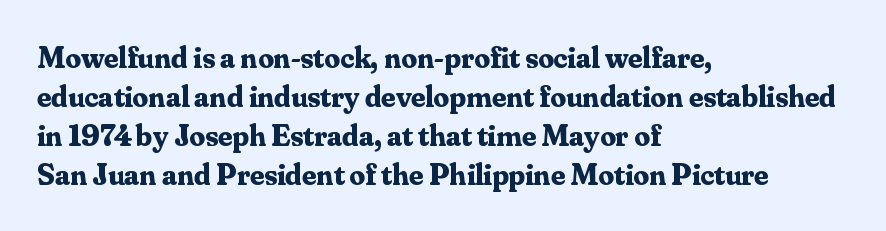
{"serif": "yes", "italic": "no", "bold": "yes", "weight": "bold", "width": "normal", "stroke_contrast": "medium", "x_height": "small", "monospaced": "no", "underline": "no", "align": "left", "line_spacing": "normal", "line_spacing_ratio": 1.26, "letter_spacing": "normal", "letter_spacing_em": 0.0, "glyph_px": 31}
